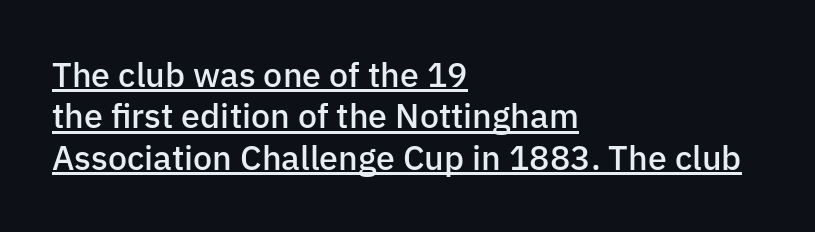
A typographer would call this underscored text. Visually the block forms a straight wall on the left and a jagged coastline on the right. Honestly, the letter spacing is just normal — you wouldn't notice it. Characters remain perfectly vertical along every line.
